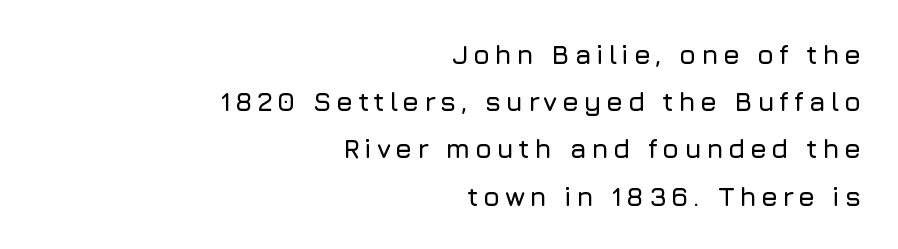
Just letters on the line, the space beneath them empty. Each line ends at the same right margin while the left side varies. If you drew a line through each stem, it would be perfectly vertical.
